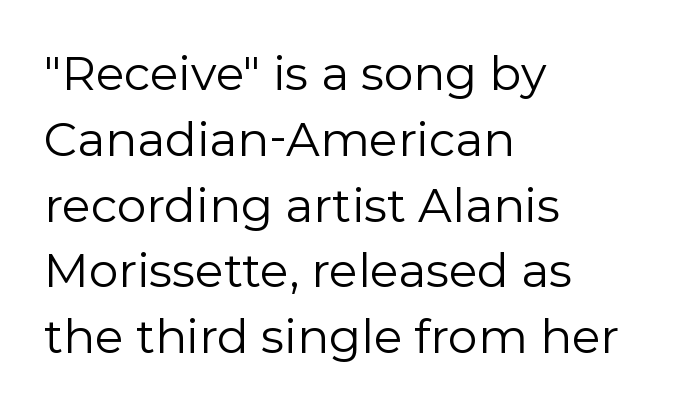
The designer went with a sans here, leaving each stem footless. Characters follow at the spacing the type designer built in. Rows of type keep a routine distance in the vertical direction. A quiet, ordinary-to-light weight characterises the typeface. Italic? Not at all — the glyphs are vertical.
